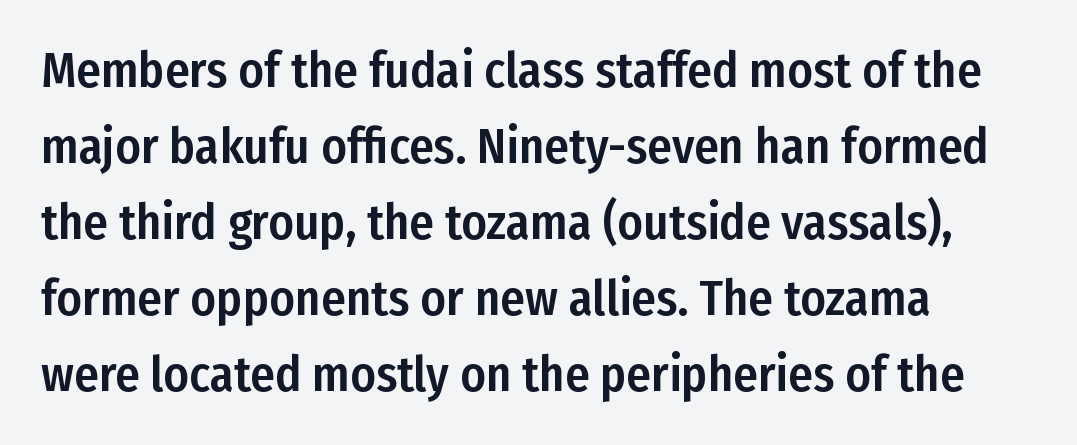
Q: Is the text italic (slanted)? A: No, it is upright.
Q: Is the typeface a serif or a sans-serif typeface? A: Sans-serif.
Q: Is the text underlined? A: No.
Q: How is the paragraph aligned? A: Left-aligned.
Q: Is the spacing between letters normal or unusually wide? A: Normal.
Q: Is the spacing between lines tight, normal or loose? A: Normal.
Q: Width (condensed, normal, or wide)? A: Condensed.
Q: Stroke contrast? A: Low.
Q: x-height? A: Medium.
Q: Monospaced? A: No.
